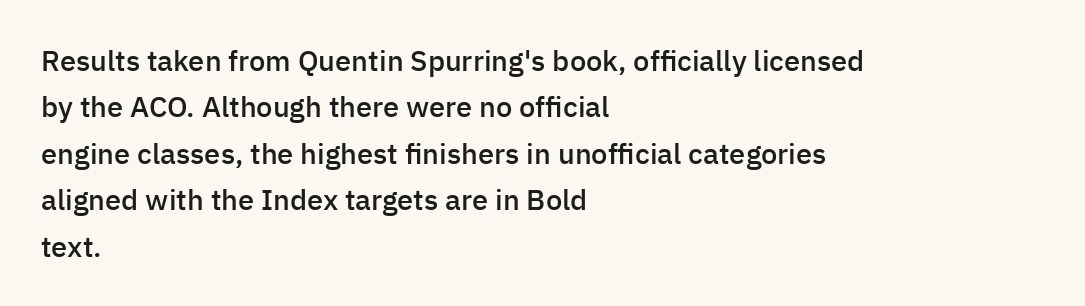
The image shows 29 px semibold sans-serif type, upright; set left-aligned, normal line spacing (1.6x), normal letter spacing, not underlined; low stroke contrast and a medium x-height.
